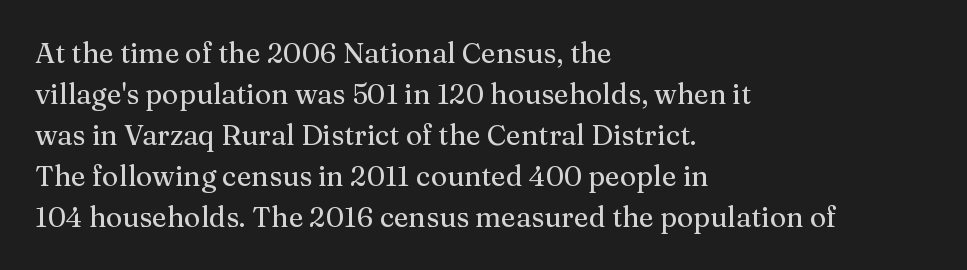
Q: Is the text italic (slanted)? A: No, it is upright.
Q: Is the typeface a serif or a sans-serif typeface? A: Serif.
Q: Is the text underlined? A: No.
Q: How is the paragraph aligned? A: Left-aligned.
Q: Is the spacing between letters normal or unusually wide? A: Normal.
Q: Is the spacing between lines tight, normal or loose? A: Normal.
Q: Width (condensed, normal, or wide)? A: Normal.
Q: Stroke contrast? A: Medium.
Q: x-height? A: Medium.
Q: Monospaced? A: No.
